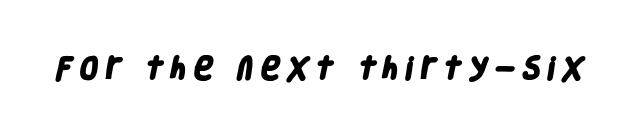
{"bold": "yes", "underline": "no", "letter_spacing": "wide", "letter_spacing_em": 0.24, "glyph_px": 25}
